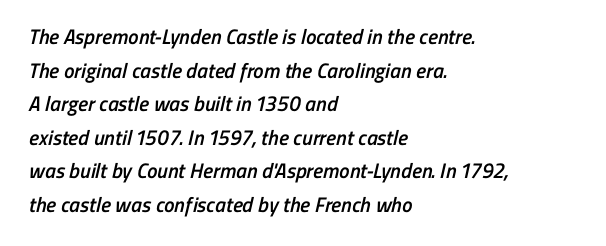
The image shows 21 px text type; set left-aligned, normal line spacing (1.6x), normal letter spacing, not underlined.
